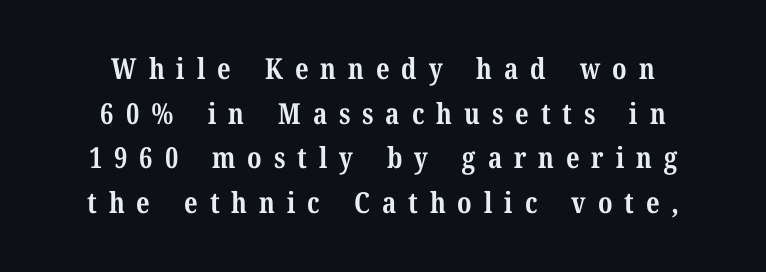
The image shows 29 px bold serif type, upright; set centered, normal line spacing (1.54x), unusually wide letter spacing (+0.41 em), not underlined; medium stroke contrast and a medium x-height.
